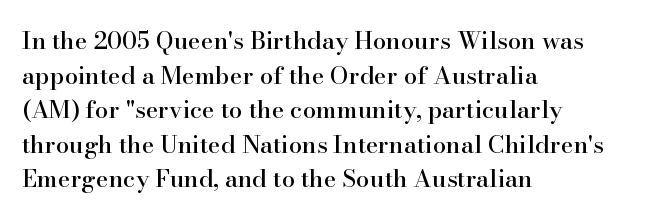
Q: Is the text italic (slanted)? A: No, it is upright.
Q: Is the text underlined? A: No.
Q: How is the paragraph aligned? A: Left-aligned.
Q: Is the spacing between letters normal or unusually wide? A: Normal.
Q: Is the spacing between lines tight, normal or loose? A: Normal.
